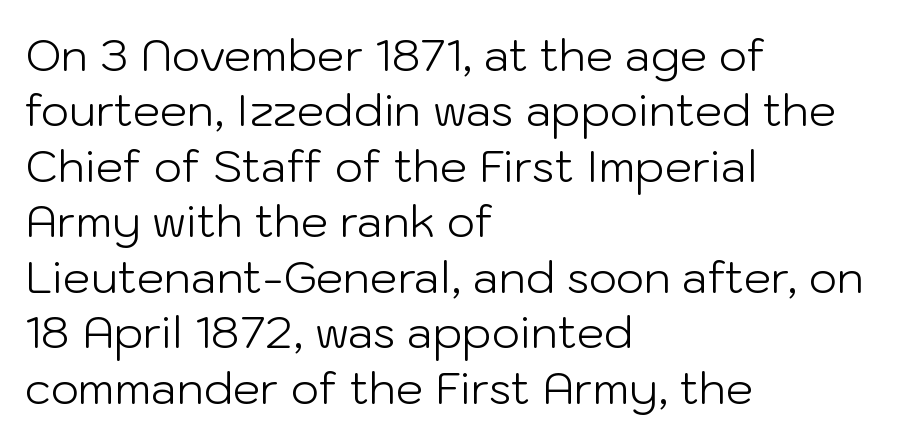
Q: Is the text bold? A: No.
Q: Is the text italic (slanted)? A: No, it is upright.
Q: Is the typeface a serif or a sans-serif typeface? A: Sans-serif.
Q: Is the text underlined? A: No.
Q: How is the paragraph aligned? A: Left-aligned.
Q: Is the spacing between letters normal or unusually wide? A: Normal.
Q: Is the spacing between lines tight, normal or loose? A: Normal.
Q: Width (condensed, normal, or wide)? A: Normal.
Q: Stroke contrast? A: Low.
Q: x-height? A: Medium.
Q: Monospaced? A: No.
